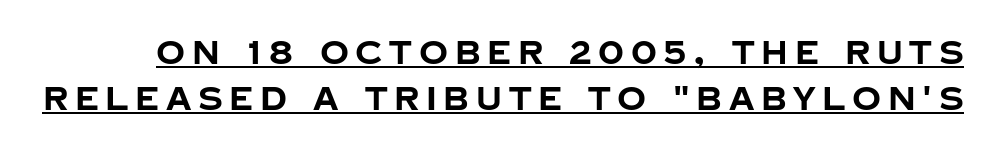
The image shows 32 px bold sans-serif type, upright; set normal line spacing (1.44x), unusually wide letter spacing (+0.21 em), underlined; low stroke contrast and a large x-height.
